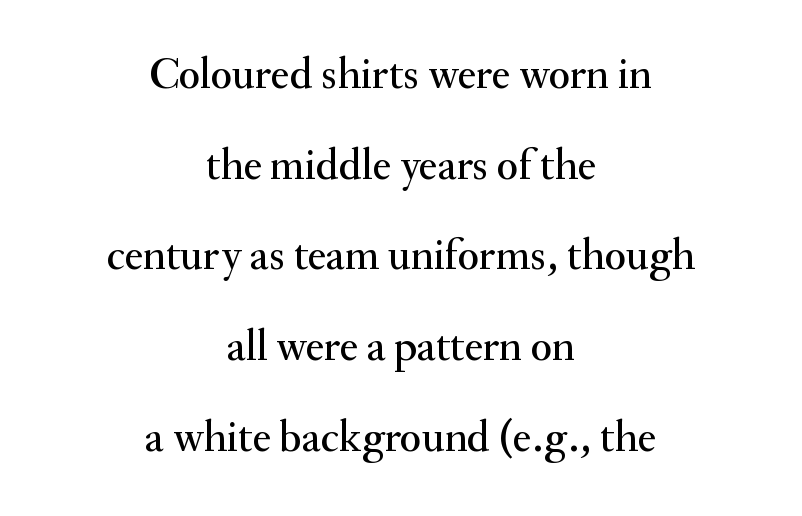
Q: Is the text italic (slanted)? A: No, it is upright.
Q: Is the typeface a serif or a sans-serif typeface? A: Serif.
Q: Is the text underlined? A: No.
Q: How is the paragraph aligned? A: Centered.
Q: Is the spacing between letters normal or unusually wide? A: Normal.
Q: Is the spacing between lines tight, normal or loose? A: Loose.
Q: Width (condensed, normal, or wide)? A: Normal.
Q: Stroke contrast? A: Medium.
Q: x-height? A: Small.
Q: Monospaced? A: No.
